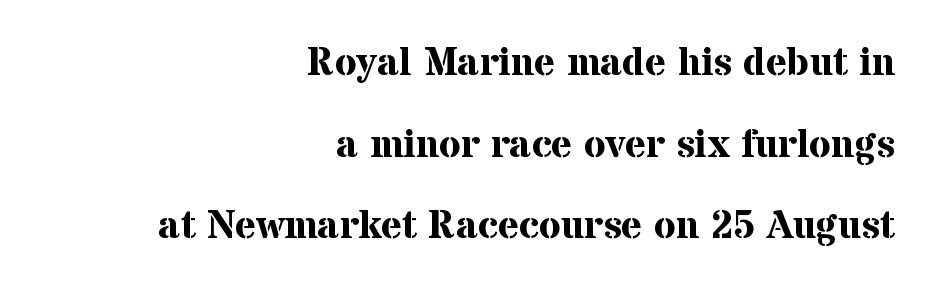
The typesetting leans heavy: a genuine bold. Does the type have serifs? Yes, each stem ends in a small foot. Each letter keeps its own natural width here, so spacing adapts to shape. Each new line begins a long way beneath the previous one. Leftover space on each line is placed entirely before the opening word. Check under the words: just untouched page.
